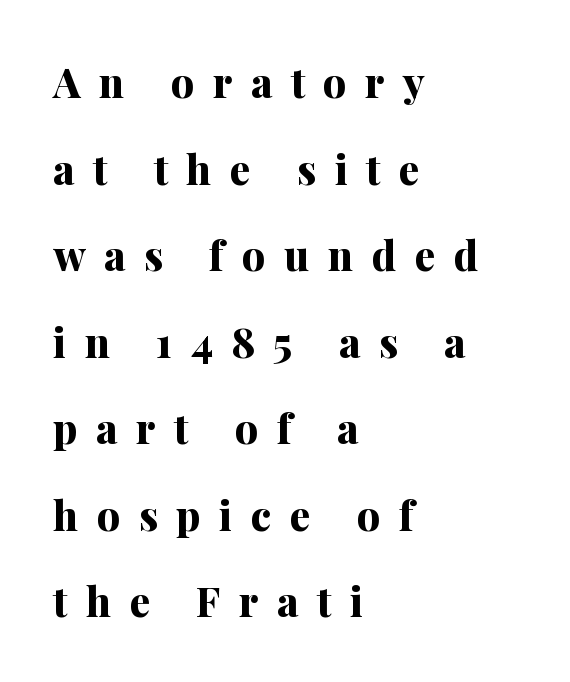
The image shows 41 px bold serif type, upright; set left-aligned, loose line spacing (2.11x), unusually wide letter spacing (+0.45 em), not underlined; medium stroke contrast and a medium x-height.
